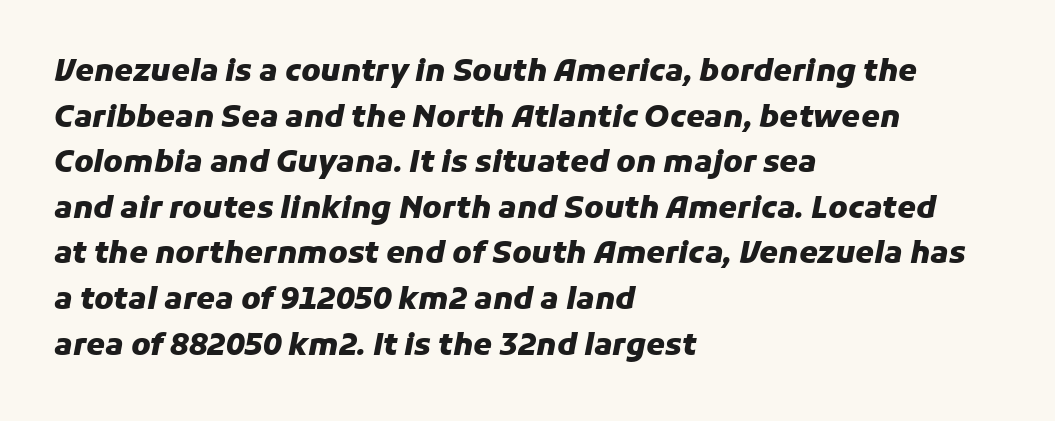
Honestly, there is no underline to notice here at all. Default kerning and tracking; the words read as compact shapes. Strokes here are thick enough to call this a true bold. The face used here is proportionally spaced, like ordinary book or web type.
